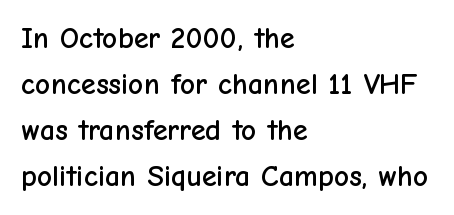
{"serif": "no", "italic": "no", "width": "normal", "stroke_contrast": "low", "x_height": "medium", "monospaced": "no", "underline": "no", "align": "left", "line_spacing": "normal", "line_spacing_ratio": 1.53, "letter_spacing": "normal", "letter_spacing_em": 0.0, "glyph_px": 30}
